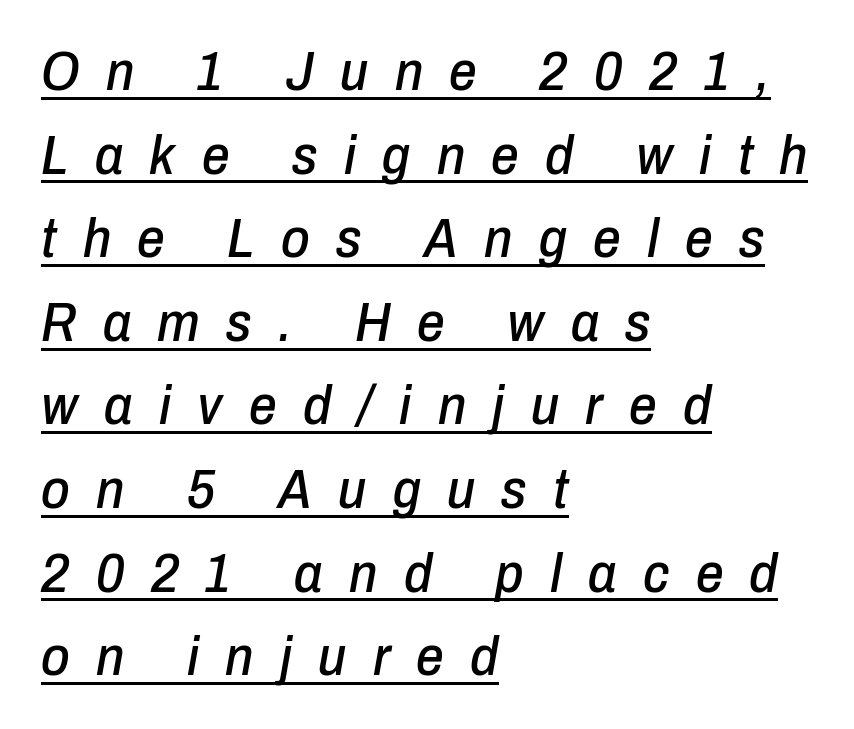
{"italic": "yes", "lean": "right", "slant_degrees": 10, "width": "condensed", "stroke_contrast": "low", "x_height": "medium", "monospaced": "no", "underline": "yes", "align": "left", "line_spacing": "normal", "line_spacing_ratio": 1.52, "letter_spacing": "wide", "letter_spacing_em": 0.48, "glyph_px": 55}
